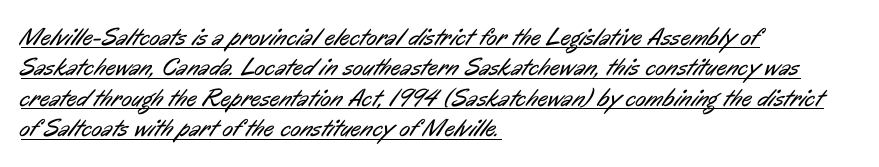
The paragraph has a hard left edge and a soft right edge. Heft: none added — not bold. Observe the ordinary spacing: letters are neighbours, not strangers. This is underlined copy, the kind a proofreader might mark for attention.
